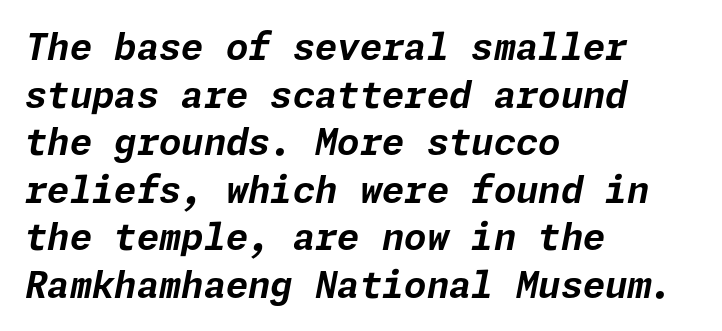
{"italic": "yes", "lean": "right", "slant_degrees": 11, "bold": "yes", "weight": "bold", "width": "normal", "stroke_contrast": "low", "x_height": "medium", "underline": "no", "align": "left", "line_spacing": "normal", "line_spacing_ratio": 1.32, "letter_spacing": "normal", "letter_spacing_em": 0.0, "glyph_px": 36}
